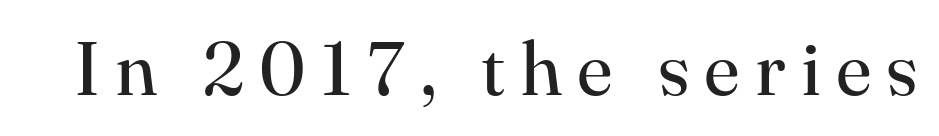
The image shows 75 px regular-weight serif type, upright; set unusually wide letter spacing (+0.2 em), not underlined; high stroke contrast and a small x-height.
